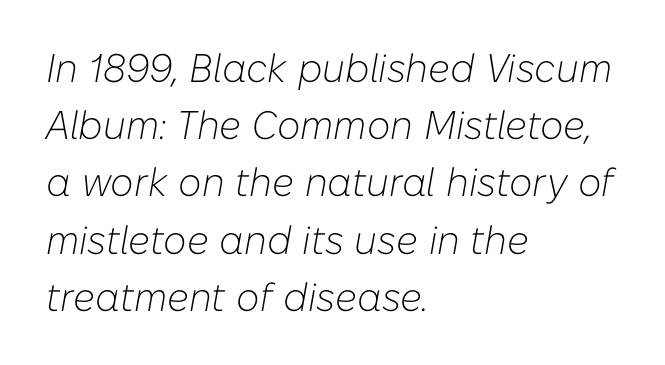
The text carries the slant typical of an italic or oblique font. Short and long lines alike share a common starting point at left. These lines keep a tight, regular rhythm from letter to letter. Think standard paragraph weight, or any step lighter than that.
